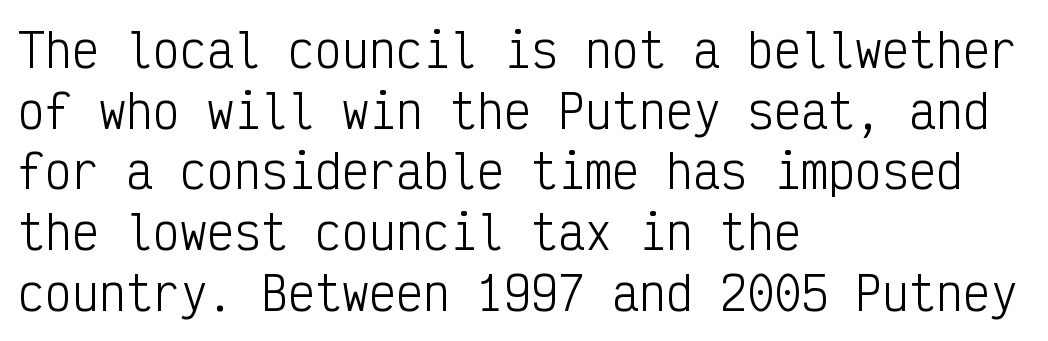
The image shows 45 px light, condensed sans-serif type, upright, monospaced; set left-aligned, normal line spacing (1.35x), normal letter spacing, not underlined; low stroke contrast and a medium x-height.
